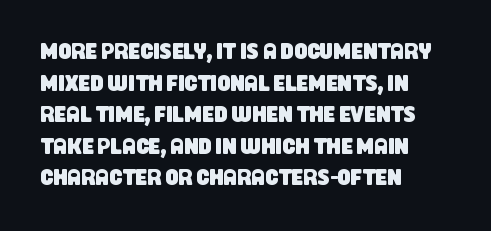
{"underline": "no", "align": "left", "line_spacing": "normal", "line_spacing_ratio": 1.37, "letter_spacing": "normal", "letter_spacing_em": 0.0, "glyph_px": 23}
